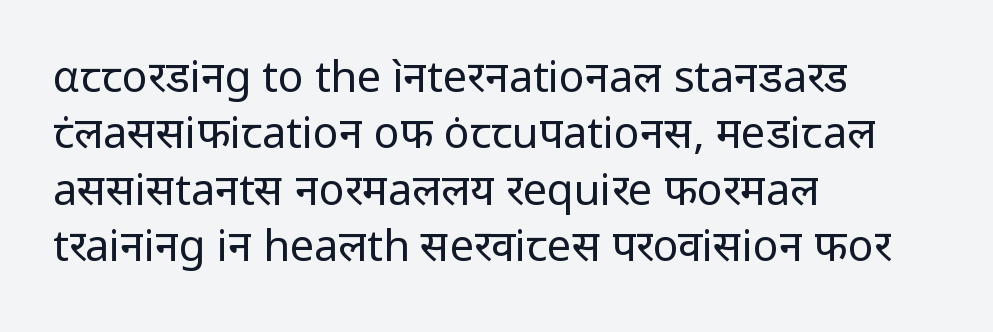
Horizontally, the lines are justified to the leading edge only. If you measured baseline to baseline, you'd find a middling distance. Has an underline been added? It has not. Short note: letters normally spaced. Stem width sits at or under what a default text font uses.
